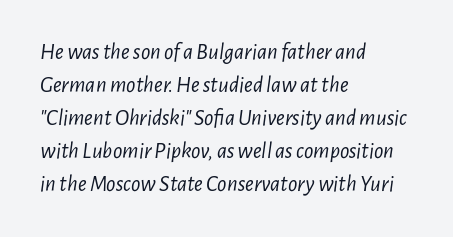
Q: Is the text bold? A: No.
Q: Is the text italic (slanted)? A: Yes, it leans right by about 7 degrees.
Q: Is the text underlined? A: No.
Q: How is the paragraph aligned? A: Left-aligned.
Q: Is the spacing between letters normal or unusually wide? A: Normal.
Q: Is the spacing between lines tight, normal or loose? A: Normal.
